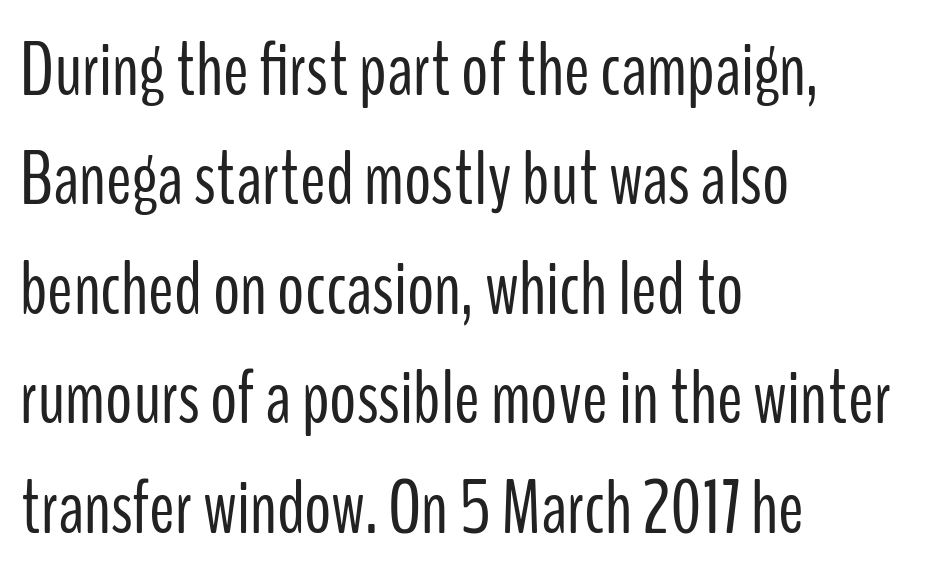
The image shows 76 px light, condensed sans-serif type, upright; set left-aligned, normal line spacing (1.44x), normal letter spacing, not underlined; low stroke contrast and a medium x-height.
